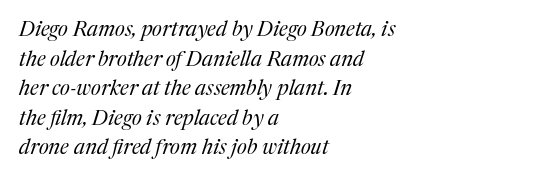
{"italic": "yes", "lean": "right", "slant_degrees": 17, "bold": "no", "underline": "no", "align": "left", "line_spacing": "normal", "line_spacing_ratio": 1.41, "letter_spacing": "normal", "letter_spacing_em": 0.0, "glyph_px": 21}
